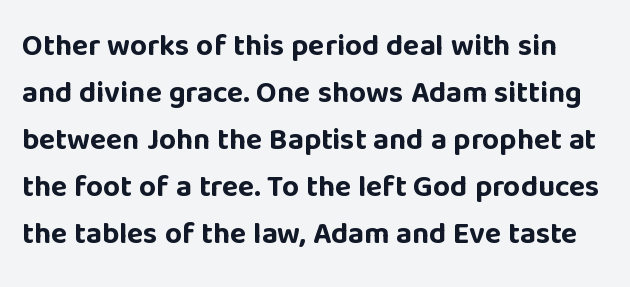
{"serif": "no", "italic": "no", "bold": "yes", "weight": "bold", "width": "normal", "stroke_contrast": "low", "x_height": "large", "monospaced": "no", "underline": "no", "line_spacing": "normal", "line_spacing_ratio": 1.57, "letter_spacing": "normal", "letter_spacing_em": 0.0, "glyph_px": 30}
